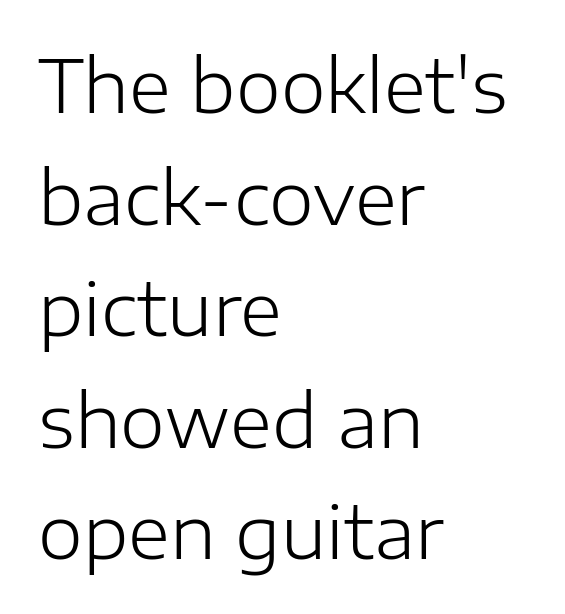
{"serif": "no", "italic": "no", "bold": "no", "weight": "light", "width": "normal", "stroke_contrast": "low", "x_height": "medium", "monospaced": "no", "underline": "no", "align": "left", "line_spacing": "normal", "line_spacing_ratio": 1.55, "letter_spacing": "normal", "letter_spacing_em": 0.0, "glyph_px": 72}
